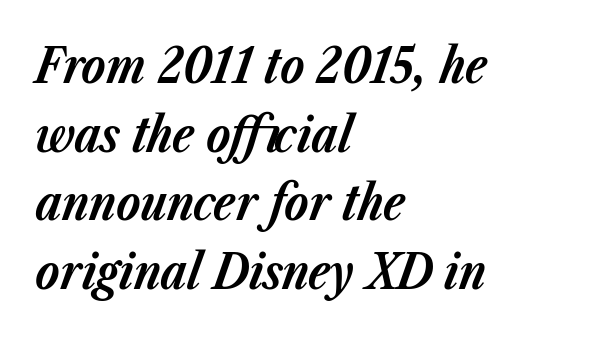
Stroke thickness is high; the sample reads as a true bold. The rendering uses a moderate line-height, typical for paragraphs. You could not count columns in this text — the font is proportionally spaced. An italicized treatment has been applied to the whole sample. Each row of text sits above clean, open space. Compared with typical body copy, the letter spacing here is the same.
